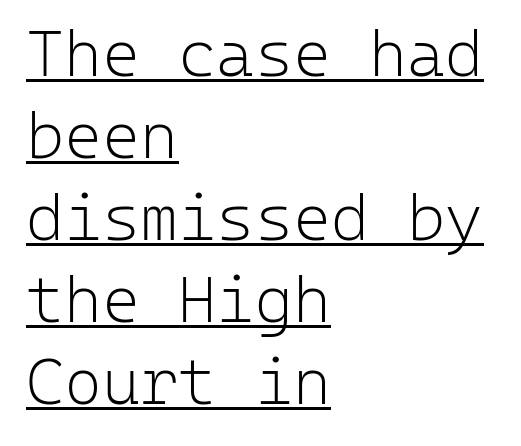
Letters have the restrained weight of plain body copy at most. The passage shown stacks its lines at a standard gap. Designer's note — italics off, roman on. You could call the tracking neutral — neither tight nor loose. Unlike a traditional serif, this face leaves its strokes unadorned.
